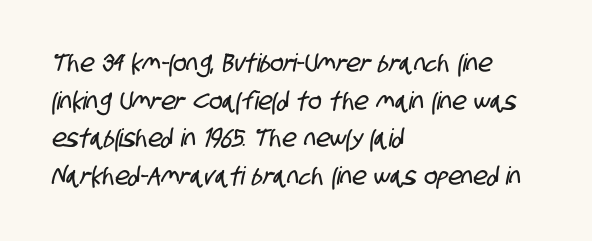
The zone under the glyphs is completely vacant. The letters sit at their default tracking, neither squeezed nor spread. Each line starts at the same left margin while the right side varies. A typesetter would call this leading conventional body-copy spacing.
